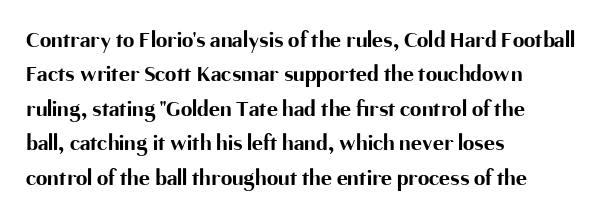
Is the letter spacing exaggerated? No — it looks like the ordinary default. Reading down the block, your eye returns to a fixed left position each line. Heavy-handed strokes throughout: this text is bold. Just letters on the line, the space beneath them empty. Baseline-to-baseline distance is the conventional proportion of letter height. A roman cut, with each character standing at attention.
